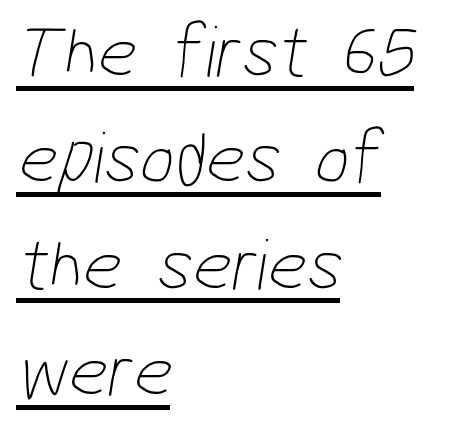
The letters advance in unequal steps, a hallmark of proportional type. Vertical spacing — default. Check where the strokes stop: nothing finishes them off — pure sans. The letterforms sit shoulder to shoulder at normal distance. The text block is weighted toward the left margin, trailing off unevenly rightward.
